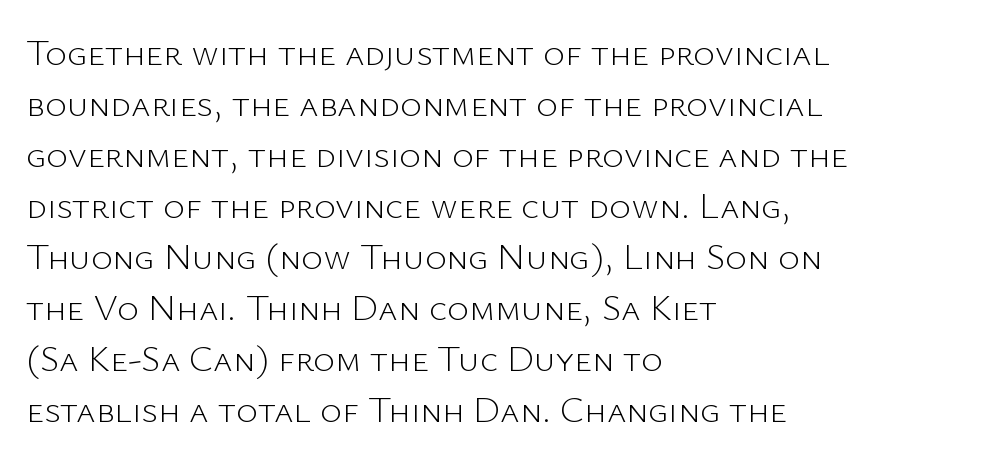
{"serif": "no", "italic": "no", "bold": "no", "weight": "light", "width": "normal", "stroke_contrast": "low", "x_height": "medium", "monospaced": "no", "underline": "no", "align": "left", "line_spacing": "normal", "line_spacing_ratio": 1.38, "letter_spacing": "normal", "letter_spacing_em": 0.0, "glyph_px": 37}
